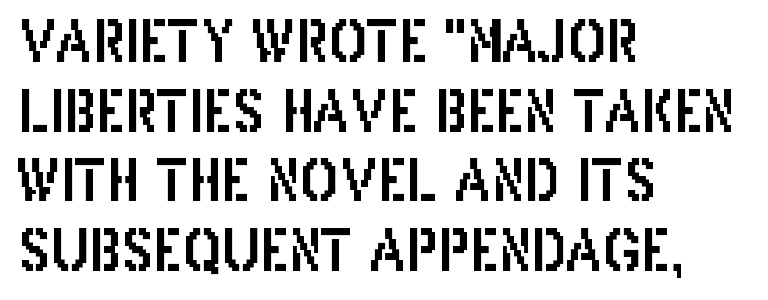
The image shows 57 px condensed sans-serif type, upright; set left-aligned, line spacing 1.22x, normal letter spacing, not underlined; low stroke contrast and a large x-height.
